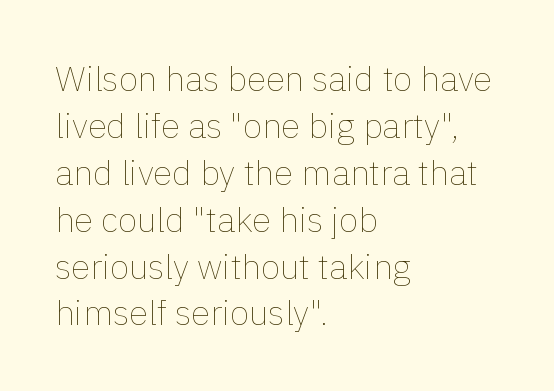
The image shows 35 px thin type, upright; set left-aligned, normal line spacing (1.34x), normal letter spacing, not underlined; a medium x-height.
